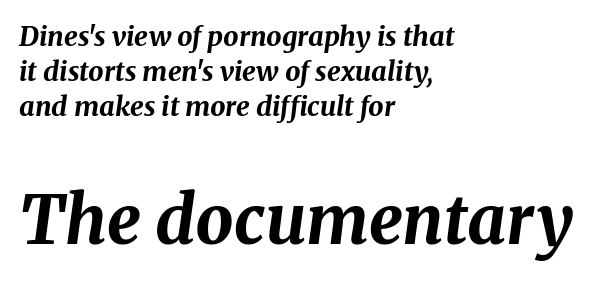
{"italic": "yes", "lean": "right", "slant_degrees": 8, "bold": "yes", "weight": "bold", "width": "normal", "stroke_contrast": "medium", "x_height": "medium", "monospaced": "no", "underline": "no", "align": "left", "line_spacing": "normal", "line_spacing_ratio": 1.3, "letter_spacing": "normal", "letter_spacing_em": 0.0, "larger_block": "second", "size_ratio": 2.48, "glyph_px": 67}
